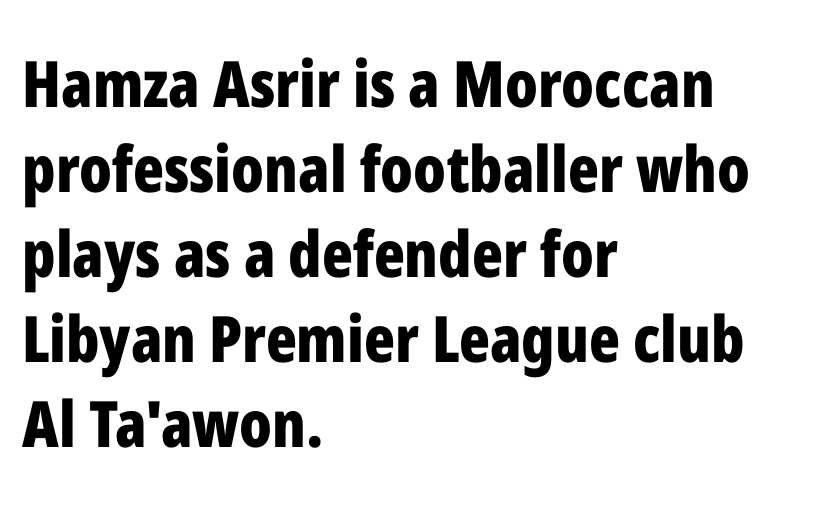
The specimen reads as upright at a glance. Is there much room between lines? A standard amount, neither cramped nor airy. Underline: absent. Are there feet on the stems? There aren't — it's a sans. The face used here is rendered with its standard letterfit. Each line starts at the same left margin while the right side varies.
